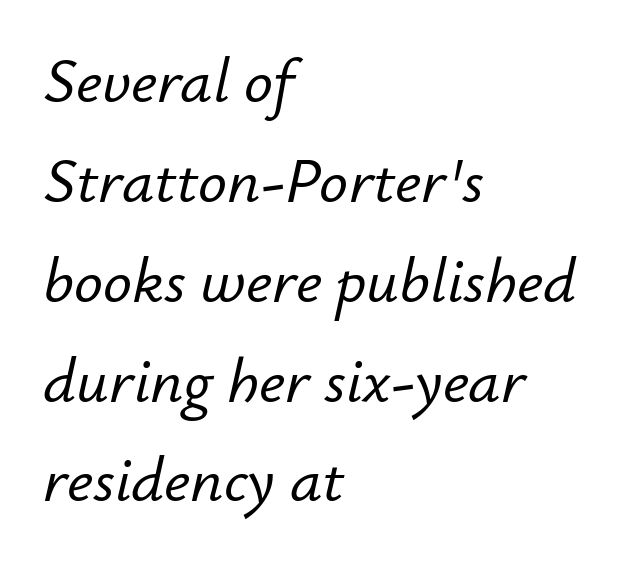
Q: Is the text italic (slanted)? A: Yes, it leans right by about 12 degrees.
Q: Is the text underlined? A: No.
Q: How is the paragraph aligned? A: Left-aligned.
Q: Is the spacing between letters normal or unusually wide? A: Normal.
Q: Is the spacing between lines tight, normal or loose? A: Normal.
Q: Width (condensed, normal, or wide)? A: Normal.
Q: Stroke contrast? A: Low.
Q: x-height? A: Small.
Q: Monospaced? A: No.
